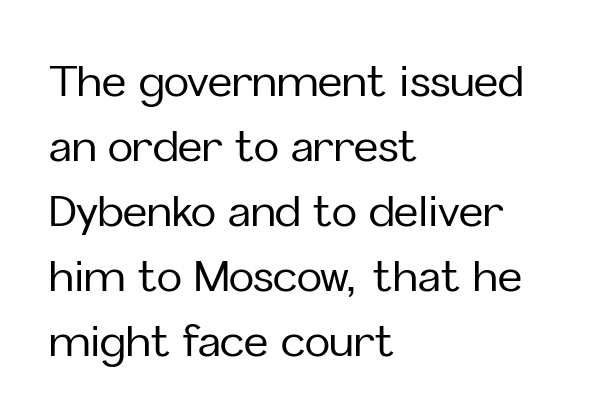
What stands out about the letter spacing? Nothing — it is the standard amount. Compared with typical paragraphs, the rows here are spaced about the same. A roman cut, with each character standing at attention. Look at the bottom of the vertical strokes: they stop flat, with no serifs.
